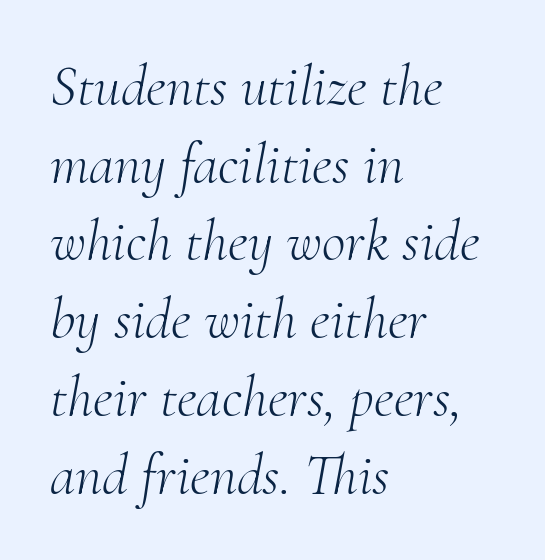
The image shows 58 px light serif type, italic (leaning right); set left-aligned, normal line spacing (1.34x), normal letter spacing, not underlined; medium stroke contrast and a small x-height.
